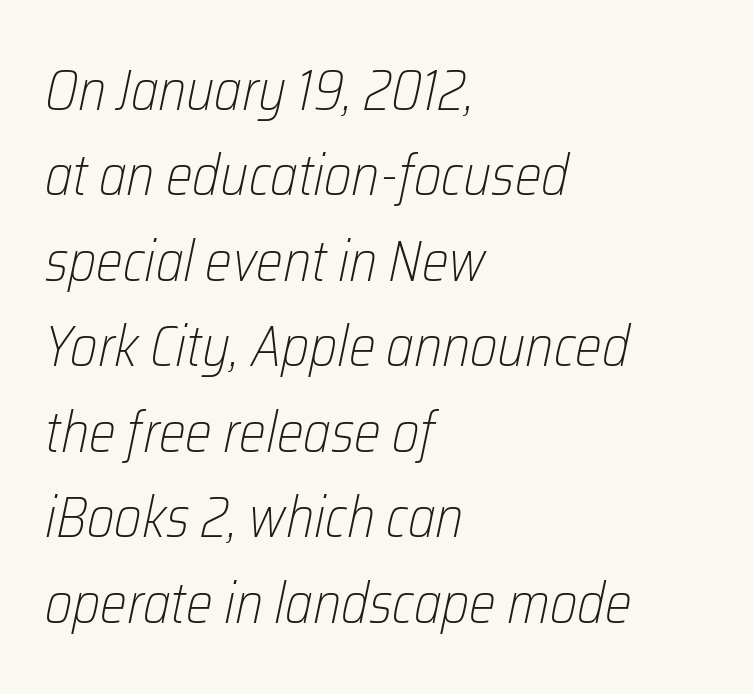
{"italic": "yes", "lean": "right", "slant_degrees": 12, "bold": "no", "weight": "light", "width": "condensed", "stroke_contrast": "low", "x_height": "medium", "monospaced": "no", "underline": "no", "align": "left", "line_spacing": "normal", "line_spacing_ratio": 1.5, "letter_spacing": "normal", "letter_spacing_em": 0.0, "glyph_px": 57}
